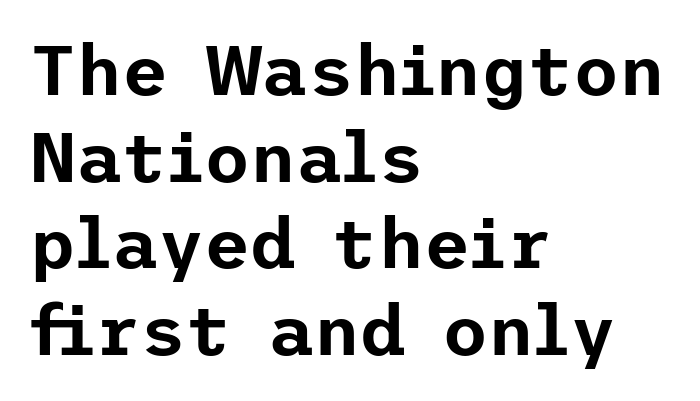
Nobody touched the tracking dial on this one. Posture: vertical. Short and long lines alike share a common starting point at left. Plain, unruled lines of type.
